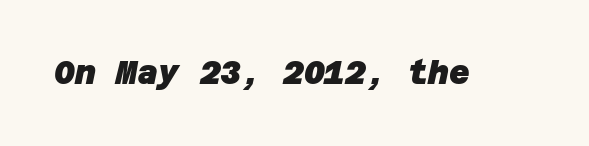
Look at the bottom of the vertical strokes: they stop flat, with no serifs. Decoration check: the copy has no underline. The face used here has the dense, thick strokes of a bold. Look at the tracking — it's just the regular setting, nothing added.
